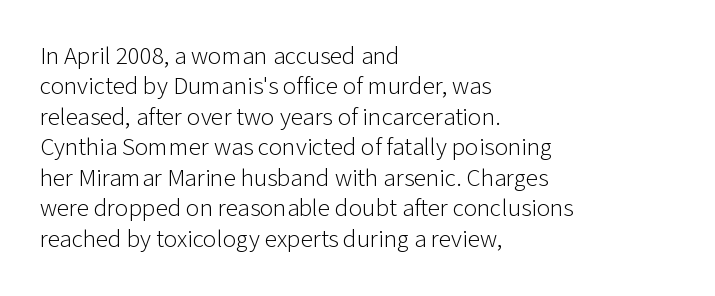
{"italic": "no", "bold": "no", "underline": "no", "align": "left", "line_spacing_ratio": 1.22, "letter_spacing": "normal", "letter_spacing_em": 0.0, "glyph_px": 25}
